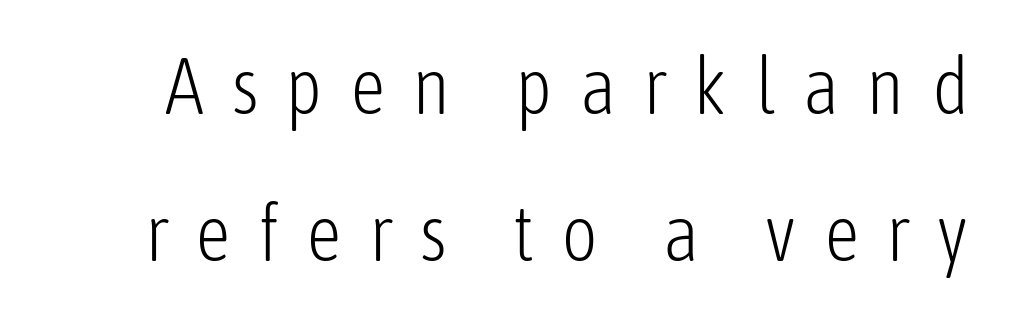
{"serif": "no", "italic": "no", "bold": "no", "weight": "light", "width": "condensed", "stroke_contrast": "low", "x_height": "medium", "monospaced": "no", "underline": "no", "line_spacing_ratio": 1.86, "letter_spacing": "wide", "letter_spacing_em": 0.34, "glyph_px": 79}
